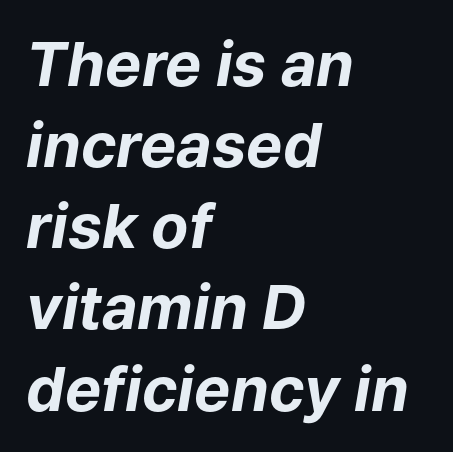
Q: Is the text bold? A: Yes.
Q: Is the text italic (slanted)? A: Yes, it leans right by about 9 degrees.
Q: Is the text underlined? A: No.
Q: How is the paragraph aligned? A: Left-aligned.
Q: Is the spacing between letters normal or unusually wide? A: Normal.
Q: Is the spacing between lines tight, normal or loose? A: Normal.
Q: Width (condensed, normal, or wide)? A: Normal.
Q: Stroke contrast? A: Low.
Q: x-height? A: Medium.
Q: Monospaced? A: No.
